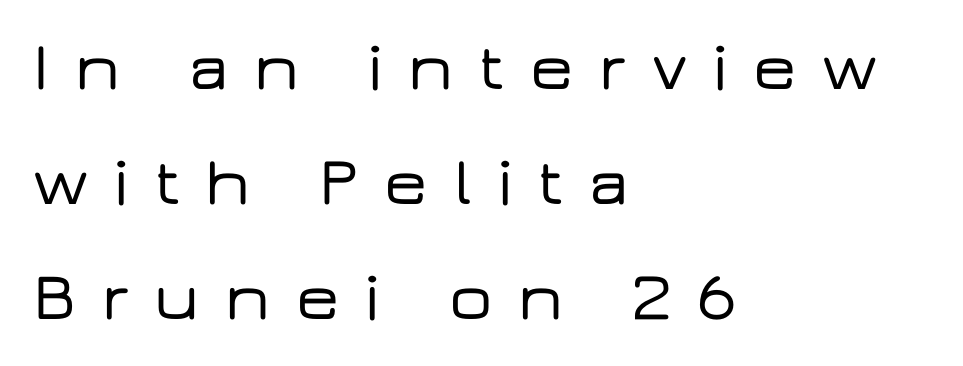
A typesetter would mark this as roman, not italic. The passage is arranged the way most books set body copy — flush left. Character widths vary here, with narrow letters taking less room than wide ones. The line texture is sparse and dotted thanks to wide tracking. Summary of vertical rhythm: regular, with standard interline spacing.
